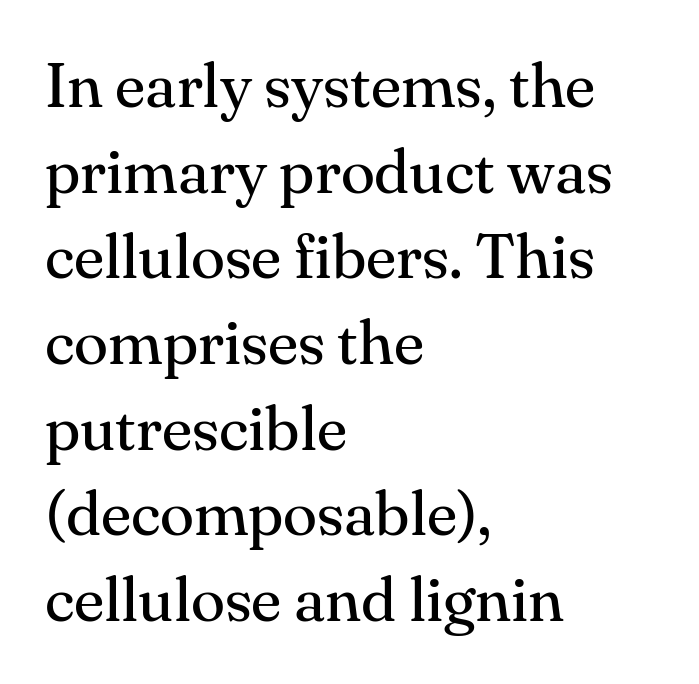
The image shows 63 px regular-weight serif type, upright; set left-aligned, normal line spacing (1.36x), normal letter spacing, not underlined; medium stroke contrast and a small x-height.
